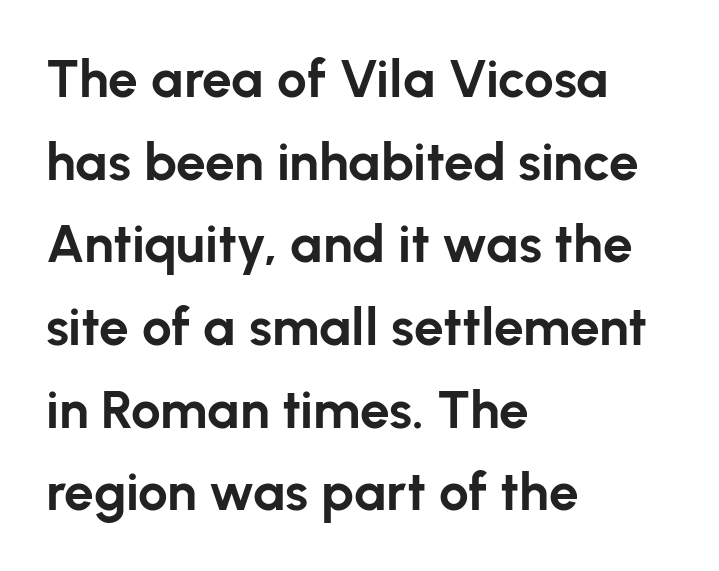
{"serif": "no", "italic": "no", "bold": "yes", "weight": "bold", "width": "normal", "stroke_contrast": "low", "x_height": "medium", "monospaced": "no", "underline": "no", "align": "left", "line_spacing": "normal", "line_spacing_ratio": 1.56, "letter_spacing": "normal", "letter_spacing_em": 0.0, "glyph_px": 53}
